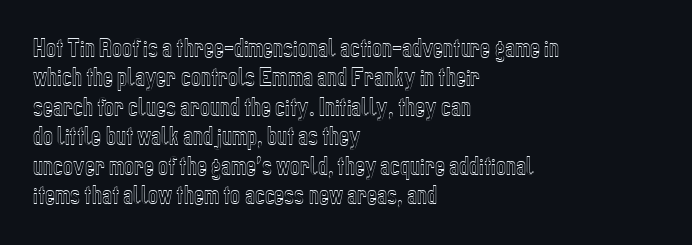
{"italic": "no", "underline": "no", "align": "left", "line_spacing": "normal", "line_spacing_ratio": 1.4, "letter_spacing": "normal", "letter_spacing_em": 0.0, "glyph_px": 21}
